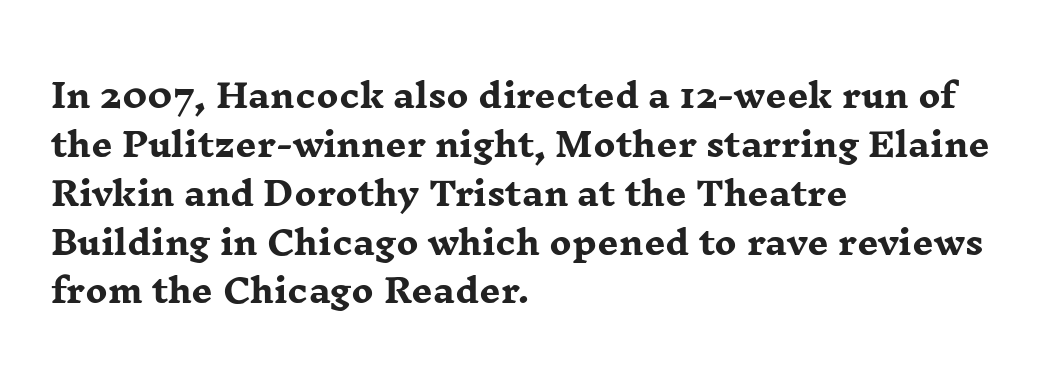
Beneath every word, the page is bare. You could not count columns in this text — the font is proportionally spaced. This rendering employs a face with finishing strokes, i.e., a serif. Where is the straight margin? On the left. Evenly set lines give the paragraph a standard silhouette.
